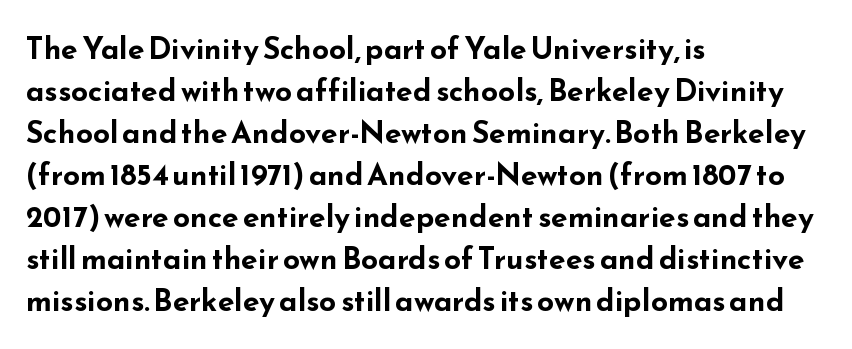
The image shows 30 px bold, wide sans-serif type, upright; set left-aligned, normal line spacing (1.4x), normal letter spacing, not underlined; low stroke contrast and a small x-height.
